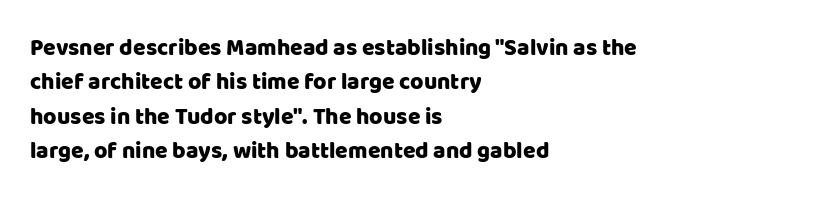
{"italic": "no", "underline": "no", "align": "left", "line_spacing": "normal", "line_spacing_ratio": 1.49, "letter_spacing": "normal", "letter_spacing_em": 0.0, "glyph_px": 23}
